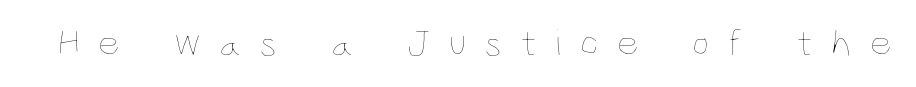
The image shows 38 px thin, condensed type, upright; set unusually wide letter spacing (+0.48 em), not underlined; low stroke contrast and a large x-height.
